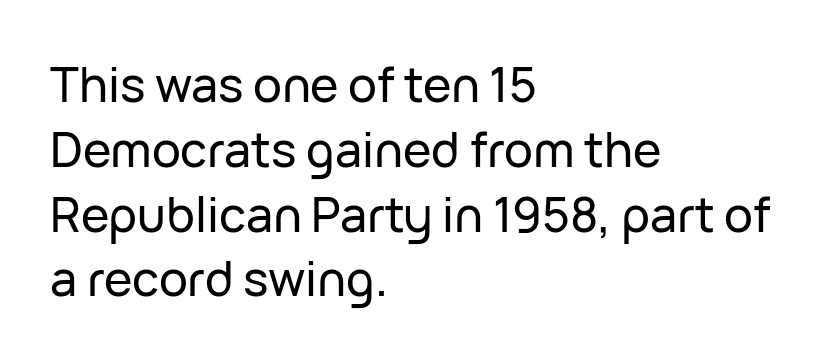
The image shows 48 px sans-serif type, upright; set left-aligned, normal line spacing (1.35x), normal letter spacing, not underlined; low stroke contrast and a medium x-height.
